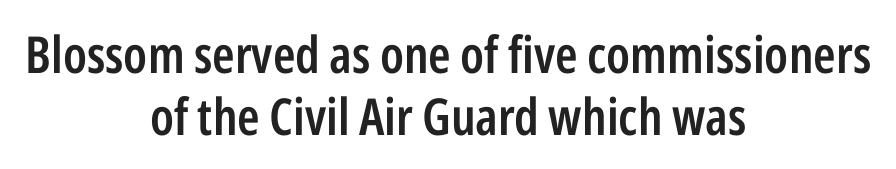
{"serif": "no", "italic": "no", "bold": "semi", "weight": "semibold", "width": "condensed", "stroke_contrast": "low", "x_height": "medium", "monospaced": "no", "underline": "no", "align": "center", "line_spacing_ratio": 1.22, "letter_spacing": "normal", "letter_spacing_em": 0.0, "glyph_px": 51}
